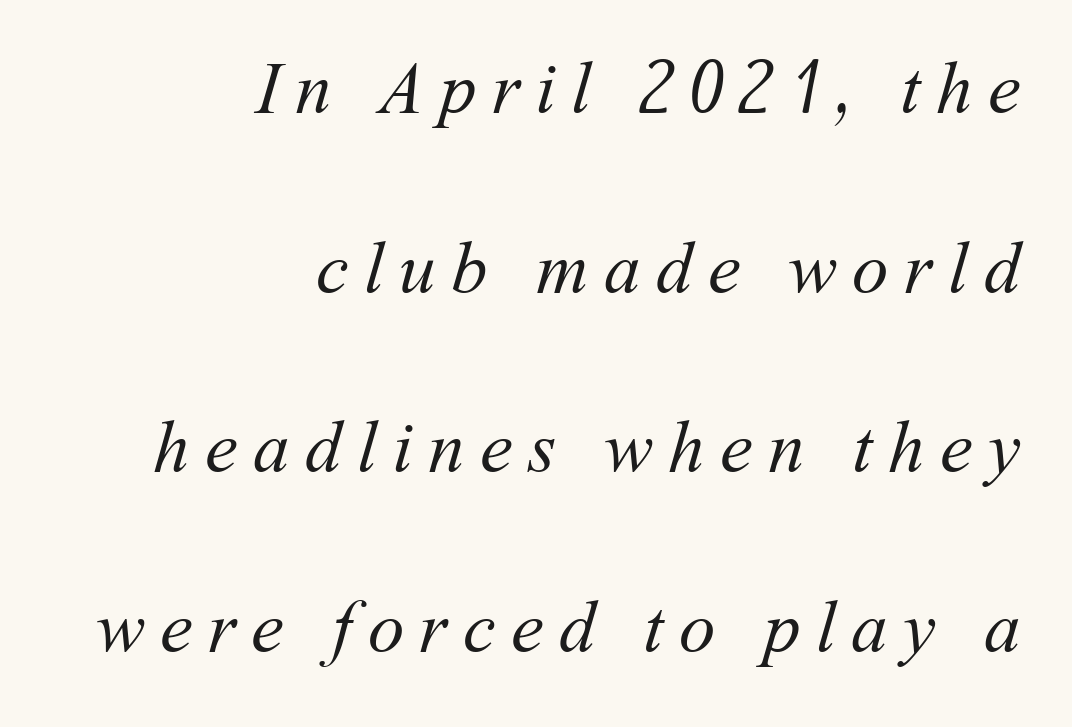
The image shows 73 px regular-weight type; set right-aligned, loose line spacing (2.46x), unusually wide letter spacing (+0.21 em), not underlined; medium stroke contrast and a medium x-height.
